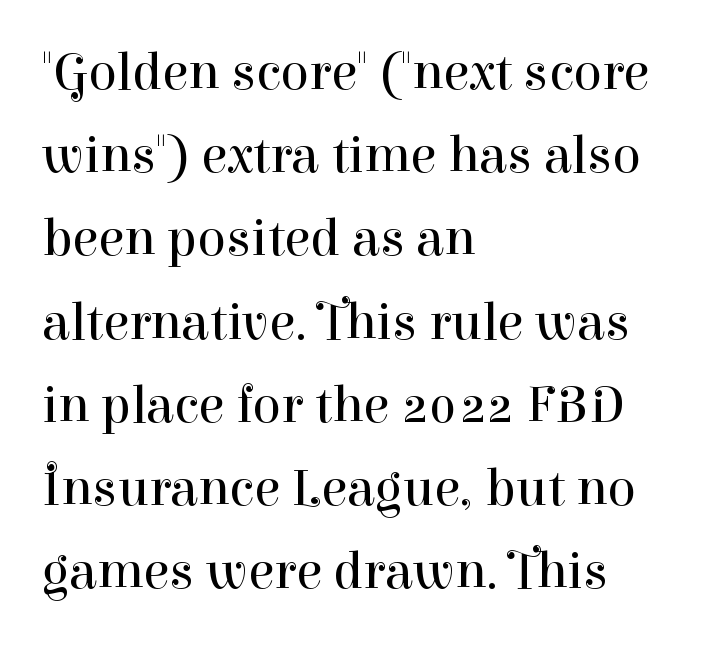
{"serif": "yes", "italic": "no", "bold": "no", "weight": "regular", "width": "normal", "stroke_contrast": "high", "x_height": "medium", "monospaced": "no", "underline": "no", "align": "left", "line_spacing": "normal", "line_spacing_ratio": 1.57, "letter_spacing": "normal", "letter_spacing_em": 0.0, "glyph_px": 53}
